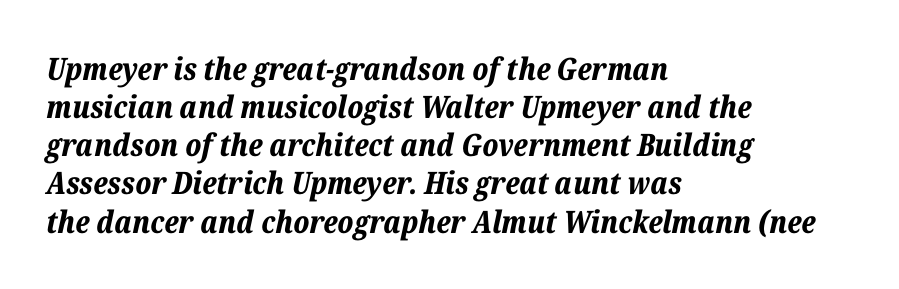
The image shows 31 px bold type, italic (leaning right); set left-aligned, line spacing 1.23x, normal letter spacing, not underlined; low stroke contrast and a medium x-height.
